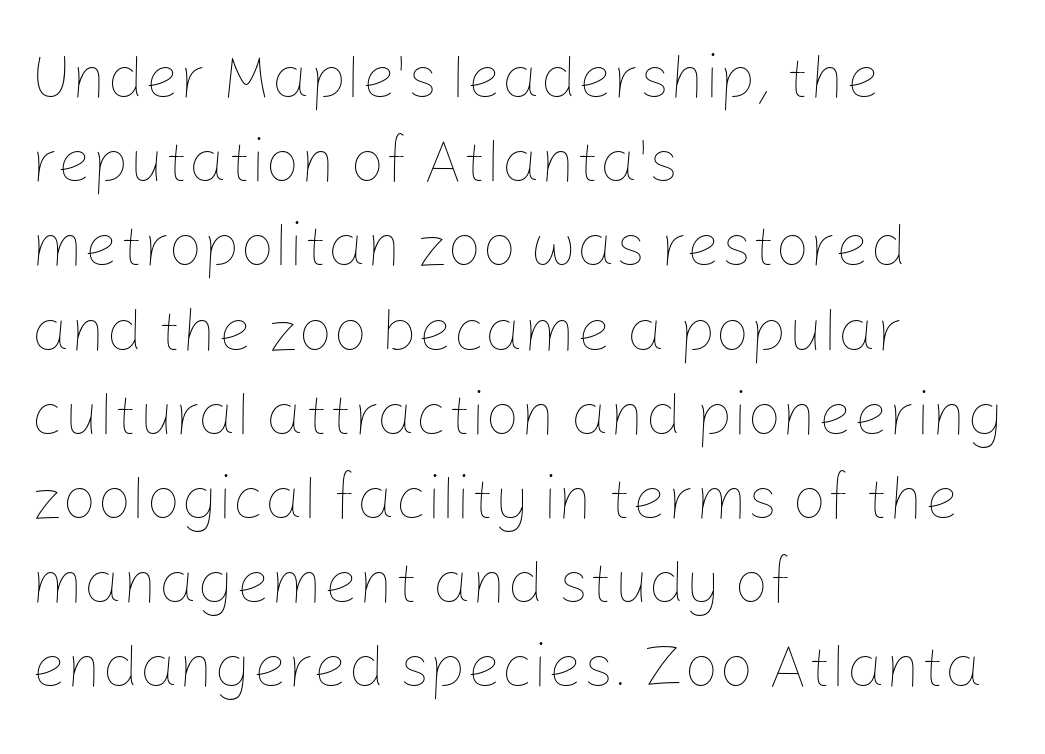
The image shows 61 px thin type, upright; set left-aligned, normal line spacing (1.38x), normal letter spacing, not underlined; low stroke contrast and a medium x-height.
